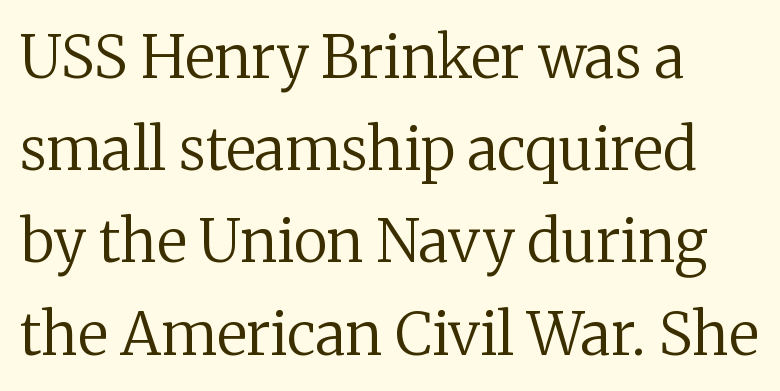
Check where the strokes stop: tiny serifs finish them off. A typesetter would mark this as roman, not italic. The letterforms sit shoulder to shoulder at normal distance. Descenders hang freely into open space. Horizontally, the lines are justified to the leading edge only. Vertically, the passage feels balanced, rows spaced as you'd expect.
